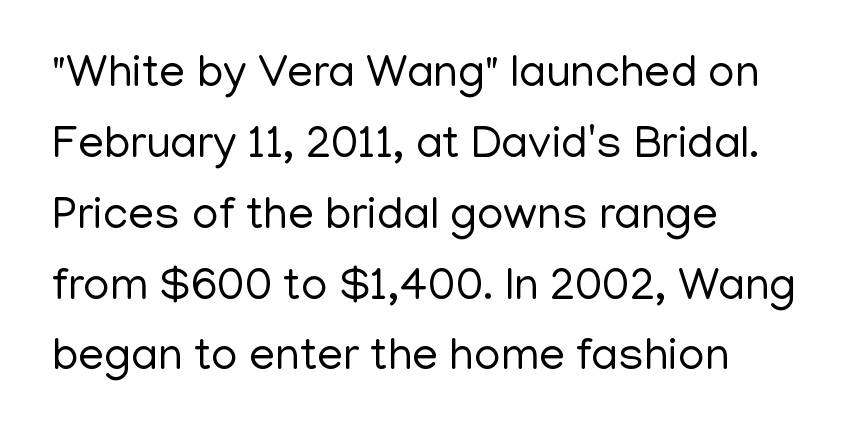
{"serif": "no", "italic": "no", "bold": "no", "weight": "regular", "width": "normal", "stroke_contrast": "low", "x_height": "medium", "monospaced": "no", "underline": "no", "align": "left", "line_spacing": "normal", "line_spacing_ratio": 1.54, "letter_spacing": "normal", "letter_spacing_em": 0.0, "glyph_px": 46}
